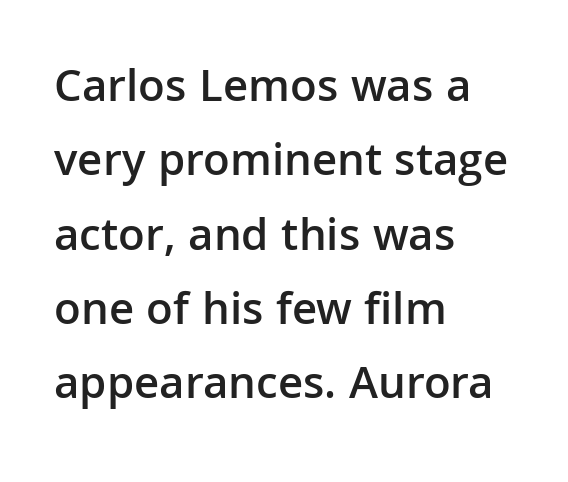
The paragraph has a hard left edge and a soft right edge. Classification — sans serif. Leading matches the norm, producing a regular column. Descender tails drop into unmarked territory.
